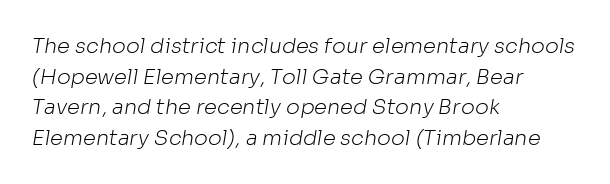
Q: Is the text bold? A: No.
Q: Is the text underlined? A: No.
Q: How is the paragraph aligned? A: Left-aligned.
Q: Is the spacing between letters normal or unusually wide? A: Normal.
Q: Is the spacing between lines tight, normal or loose? A: Normal.
